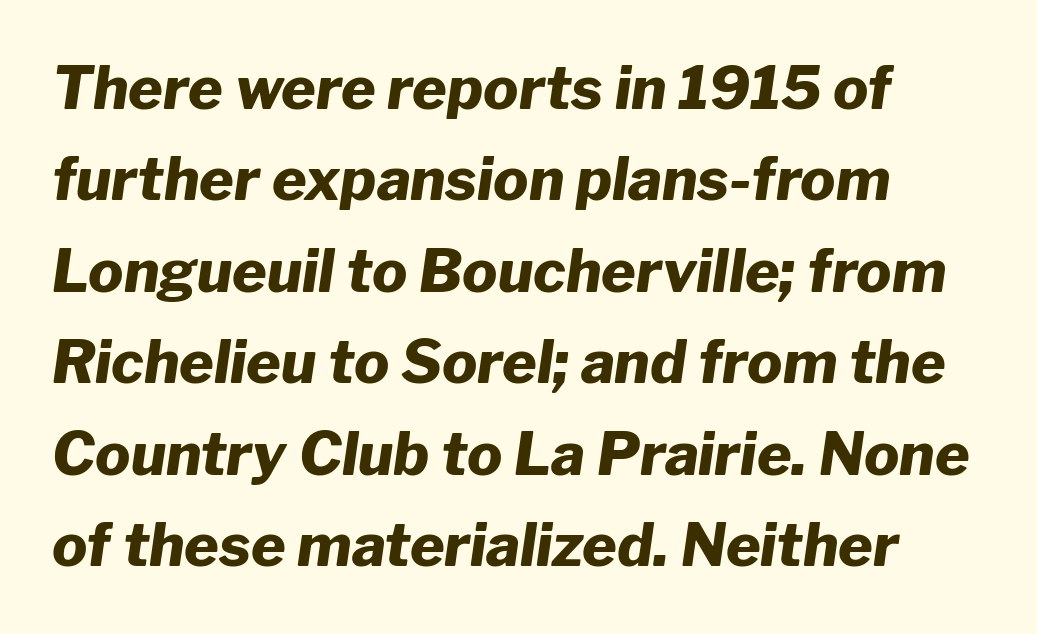
The image shows 59 px heavy type, italic (leaning right); set left-aligned, normal line spacing (1.55x), normal letter spacing, not underlined; low stroke contrast and a medium x-height.
